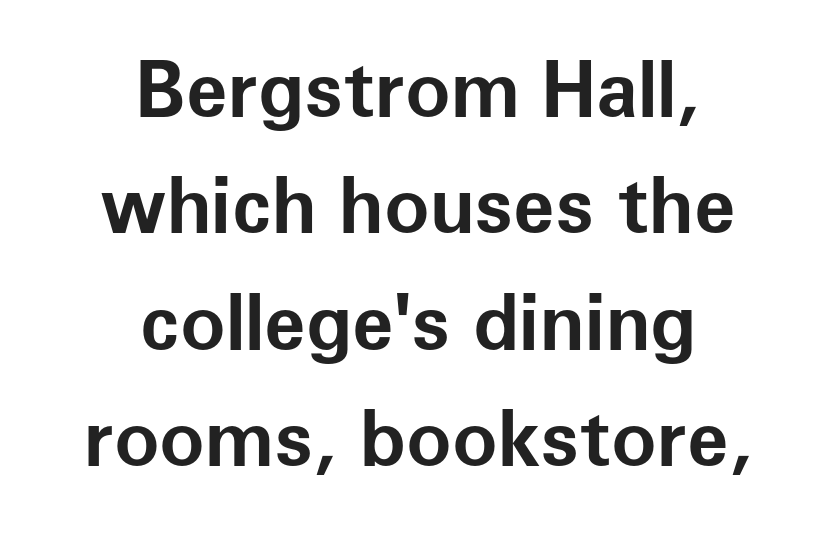
The image shows 76 px bold sans-serif type, upright; set centered, normal line spacing (1.53x), normal letter spacing, not underlined; low stroke contrast and a medium x-height.
